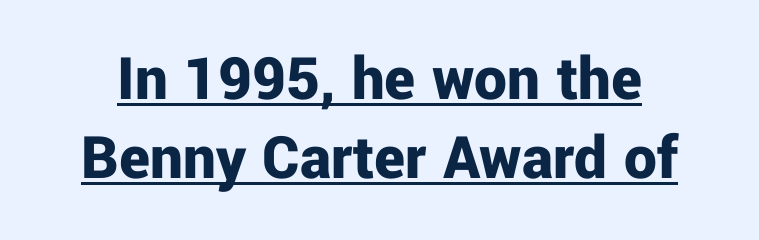
The image shows 65 px bold sans-serif type, upright; set line spacing 1.22x, normal letter spacing, underlined; low stroke contrast and a medium x-height.
